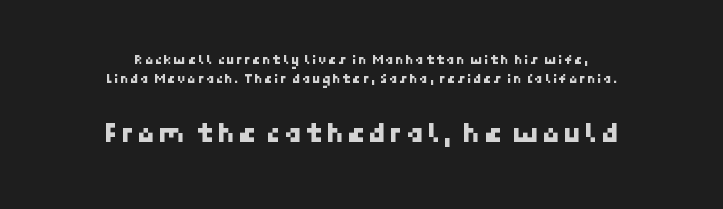
{"serif": "no", "width": "normal", "stroke_contrast": "low", "x_height": "medium", "underline": "no", "align": "center", "line_spacing": "normal", "line_spacing_ratio": 1.38, "larger_block": "second", "size_ratio": 2.07, "glyph_px": 29}
